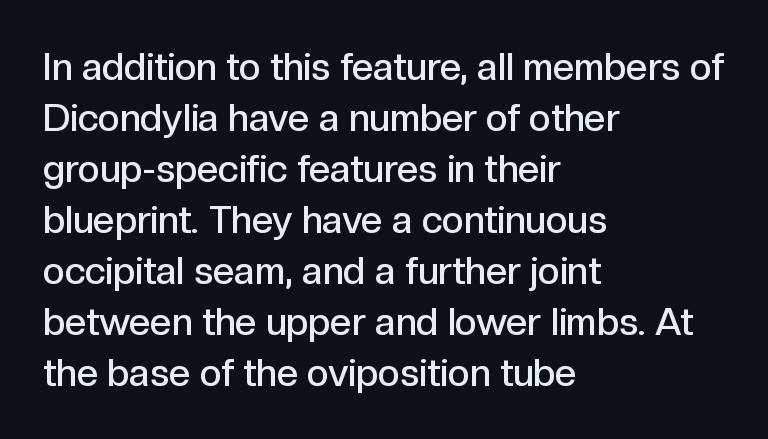
Q: Is the text bold? A: Semi-bold.
Q: Is the text italic (slanted)? A: No, it is upright.
Q: Is the typeface a serif or a sans-serif typeface? A: Sans-serif.
Q: Is the text underlined? A: No.
Q: How is the paragraph aligned? A: Left-aligned.
Q: Is the spacing between letters normal or unusually wide? A: Normal.
Q: Is the spacing between lines tight, normal or loose? A: Normal.
Q: Width (condensed, normal, or wide)? A: Normal.
Q: x-height? A: Medium.
Q: Monospaced? A: No.
